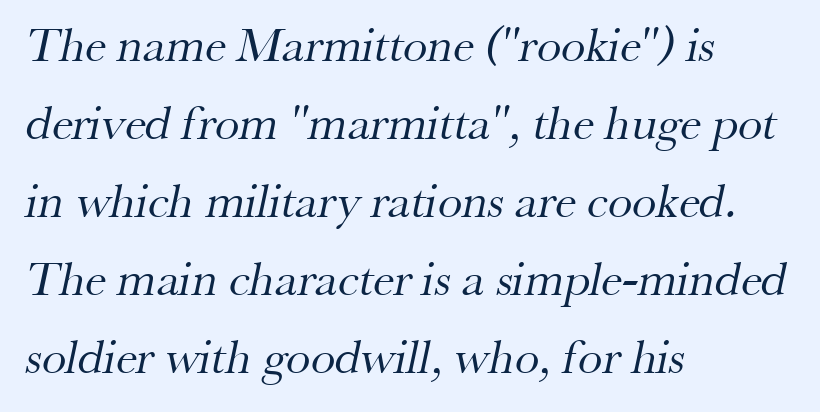
No heavy texture on the line: the type isn't bold. To sum up the face: it has serifs. The lines in this sample share a left origin and differ only in where they stop. Normally led — the rows are evenly, conventionally spaced. Here the glyphs are tracked normally, forming tight word shapes. The letters advance in unequal steps, a hallmark of proportional type.
